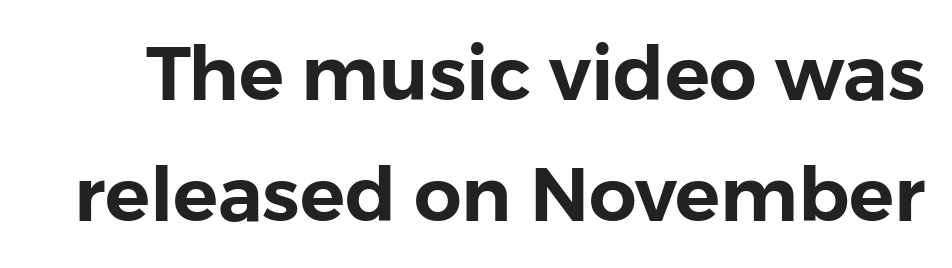
Words float on clear page, feet unadorned. Each new line begins a customary step beneath the previous one. Caption: standard tracking, unaltered. These lines are rendered in a variable-pitch font. The font's upright variant was chosen for this text.
